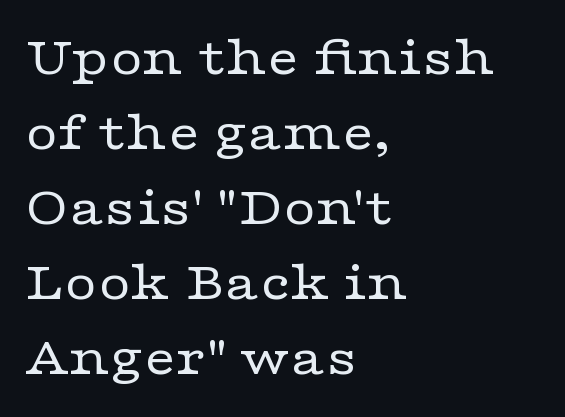
One glance says typical: line gaps are just what's usual. The lines are quadded left. The rendering keeps characters at their native spacing. Caption: face not bold, strokes unweighted.
